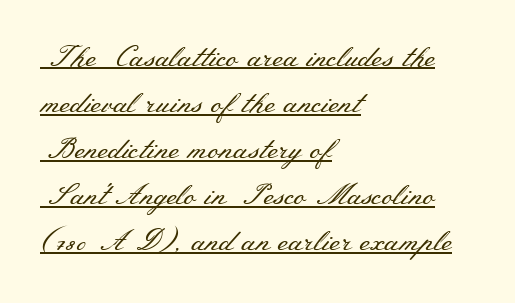
{"serif": "yes", "bold": "no", "weight": "regular", "width": "wide", "stroke_contrast": "medium", "x_height": "small", "monospaced": "no", "underline": "yes", "align": "left", "line_spacing": "normal", "line_spacing_ratio": 1.59, "letter_spacing": "normal", "letter_spacing_em": 0.0, "glyph_px": 29}
